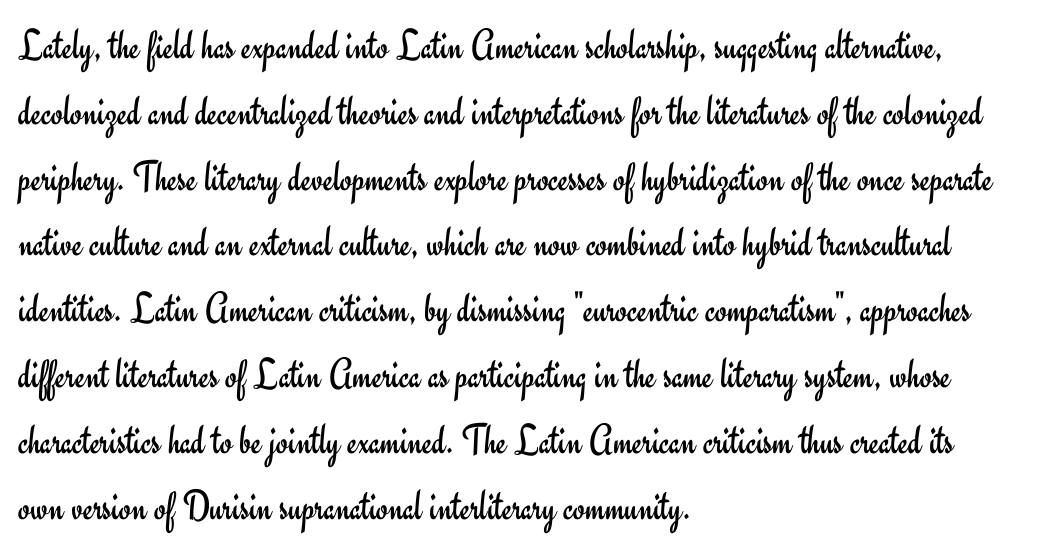
The face used here is proportionally spaced, like ordinary book or web type. Is this a sans? Yes — the strokes have no serifs. The rendering keeps characters at their native spacing.
